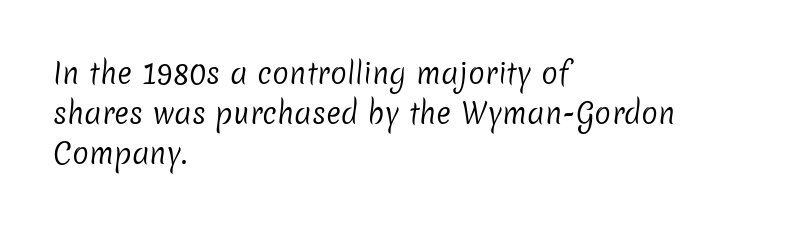
Characters follow at the spacing the type designer built in. These lines stack with their left ends in a neat column. Looks like regular typesetting: each glyph gets only the width it needs. Leading: standard. Classification — sans serif. This is not heavy type; no bold has been used.
